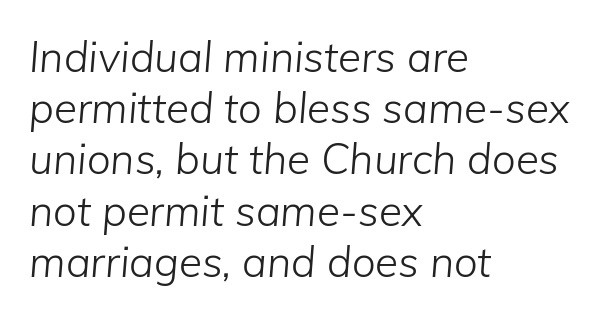
{"italic": "yes", "lean": "right", "slant_degrees": 5, "bold": "no", "weight": "light", "width": "normal", "stroke_contrast": "low", "x_height": "medium", "monospaced": "no", "underline": "no", "align": "left", "line_spacing_ratio": 1.22, "letter_spacing": "normal", "letter_spacing_em": 0.0, "glyph_px": 42}
